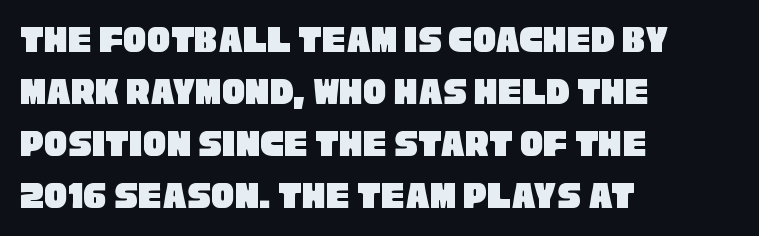
Tracking value appears to be zero — textbook default spacing. The string is rendered with underlining switched off. The compositor pushed each line to the left boundary. Looks like regular typesetting: each glyph gets only the width it needs. The vertical gap from one line to the next is medium.
